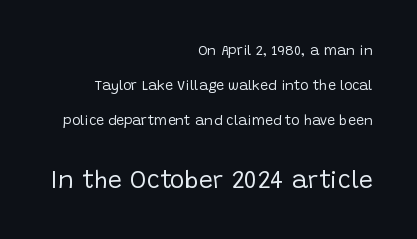
The image shows 25 px text type, upright; set right-aligned, loose line spacing (2.5x), normal letter spacing, not underlined; the second (bottom) block is 1.79x larger.
